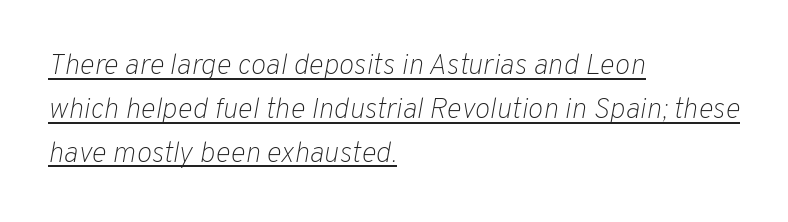
A light-to-regular cut is what we see here. A typesetter would call this proportional, since set widths differ per character. Rendered with sloped, italic letterforms. Somebody hit Ctrl+U on this one — the words are underlined. There is no visible air inserted between adjacent glyphs.
